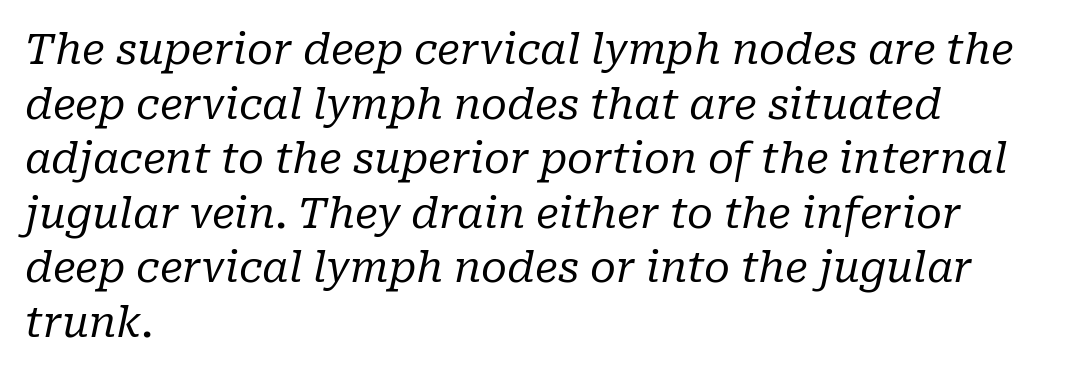
The zone under the glyphs is completely vacant. The cut favours lightness, reaching ordinary text weight at its darkest. Tracking value appears to be zero — textbook default spacing. Character widths vary here, with narrow letters taking less room than wide ones.
